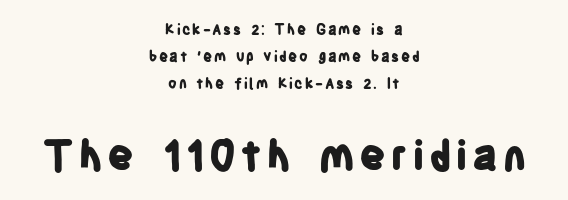
Scale increases going downward across the two blocks. These lines are composed in type without serifs. This rendering uses center alignment, leaving both contours irregular but symmetric. Check under the words: just untouched page.
